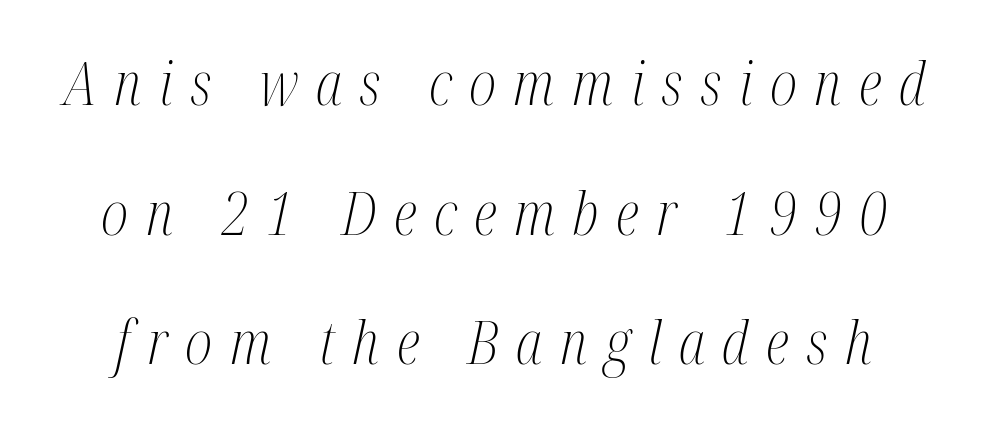
Q: Is the text bold? A: No.
Q: Is the text italic (slanted)? A: Yes, it leans right by about 12 degrees.
Q: Is the typeface a serif or a sans-serif typeface? A: Serif.
Q: Is the text underlined? A: No.
Q: Is the spacing between letters normal or unusually wide? A: Unusually wide.
Q: Is the spacing between lines tight, normal or loose? A: Loose.
Q: Width (condensed, normal, or wide)? A: Condensed.
Q: Stroke contrast? A: Medium.
Q: x-height? A: Medium.
Q: Monospaced? A: No.
